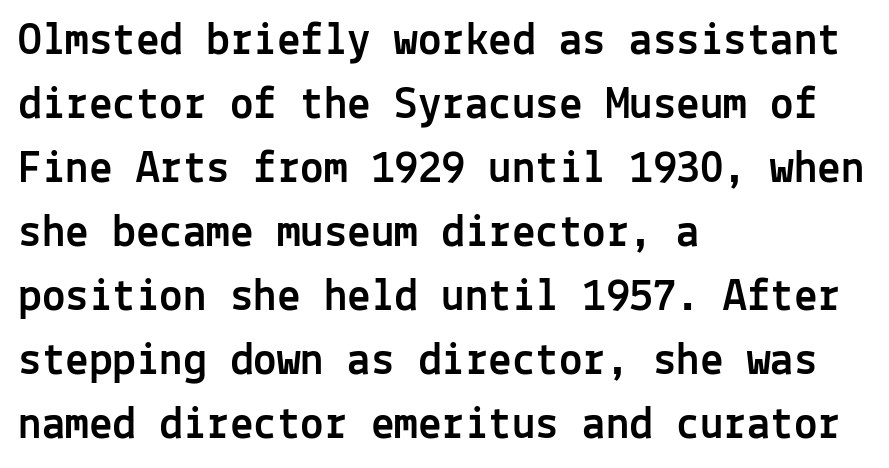
The image shows 47 px sans-serif type, upright, monospaced; set left-aligned, normal line spacing (1.36x), normal letter spacing, not underlined; a medium x-height.
